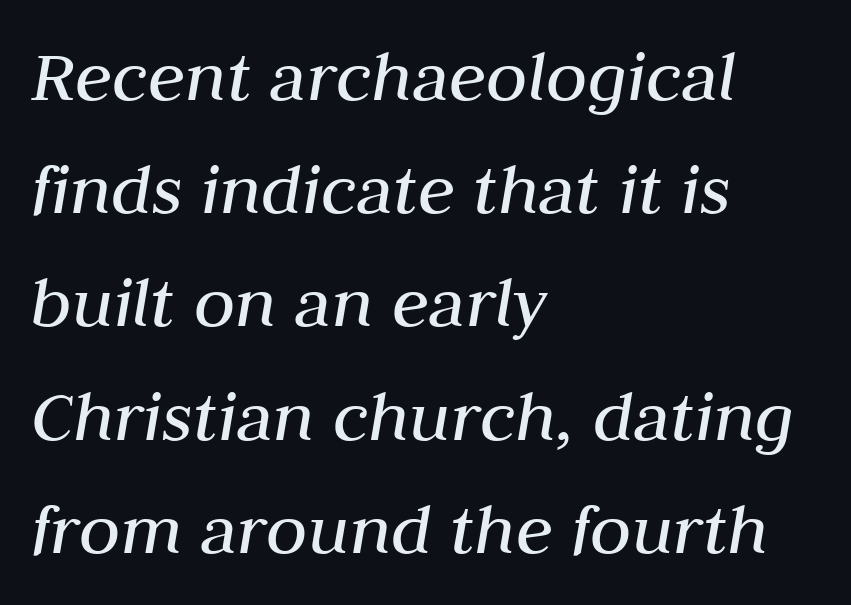
Q: Is the text bold? A: No.
Q: Is the text italic (slanted)? A: Yes, it leans right by about 10 degrees.
Q: Is the text underlined? A: No.
Q: How is the paragraph aligned? A: Left-aligned.
Q: Is the spacing between letters normal or unusually wide? A: Normal.
Q: Is the spacing between lines tight, normal or loose? A: Normal.
Q: Width (condensed, normal, or wide)? A: Normal.
Q: Stroke contrast? A: Medium.
Q: x-height? A: Medium.
Q: Monospaced? A: No.
